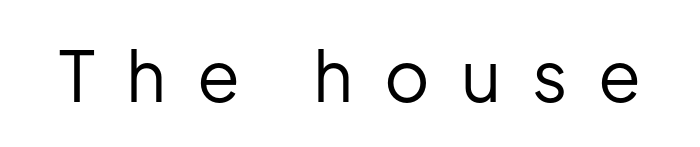
Q: Is the text bold? A: No.
Q: Is the text italic (slanted)? A: No, it is upright.
Q: Is the typeface a serif or a sans-serif typeface? A: Sans-serif.
Q: Is the text underlined? A: No.
Q: Is the spacing between letters normal or unusually wide? A: Unusually wide.
Q: Width (condensed, normal, or wide)? A: Normal.
Q: Stroke contrast? A: Low.
Q: x-height? A: Medium.
Q: Monospaced? A: No.
